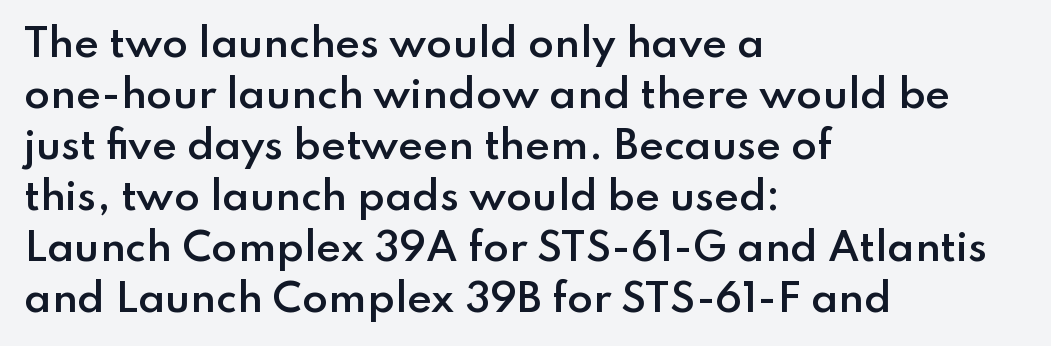
The image shows 38 px semibold sans-serif type, upright; set left-aligned, normal line spacing (1.34x), normal letter spacing, not underlined; low stroke contrast and a small x-height.
